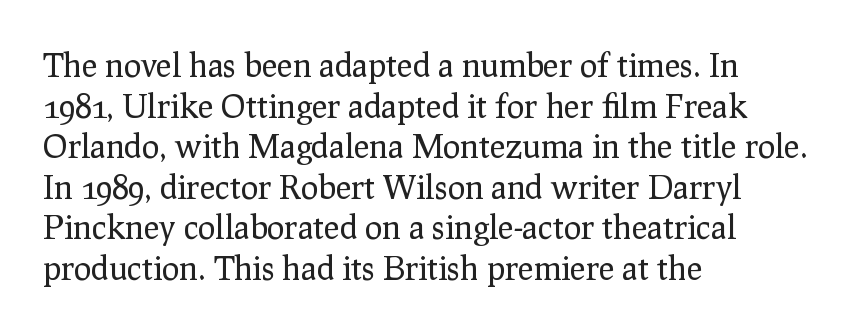
Line starts are locked; line ends wander. Spacing verdict: proportional, widths tailored to each character. Letters have the restrained weight of plain body copy at most. Decoration check: the copy has no underline. This sample uses an upright cut, with every glyph sitting square on the baseline. The text was rendered using a seriffed face with decorative stroke endings.
